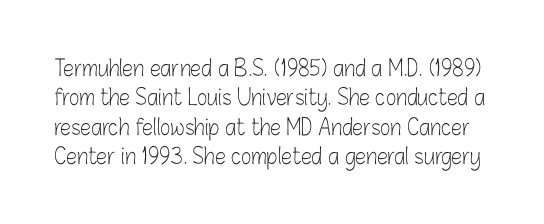
Descenders are the only things crossing below the line. The cut favours lightness, reaching ordinary text weight at its darkest. Observe the ordinary spacing: letters are neighbours, not strangers. Style check: upright. Quick note: interline space is typical.
